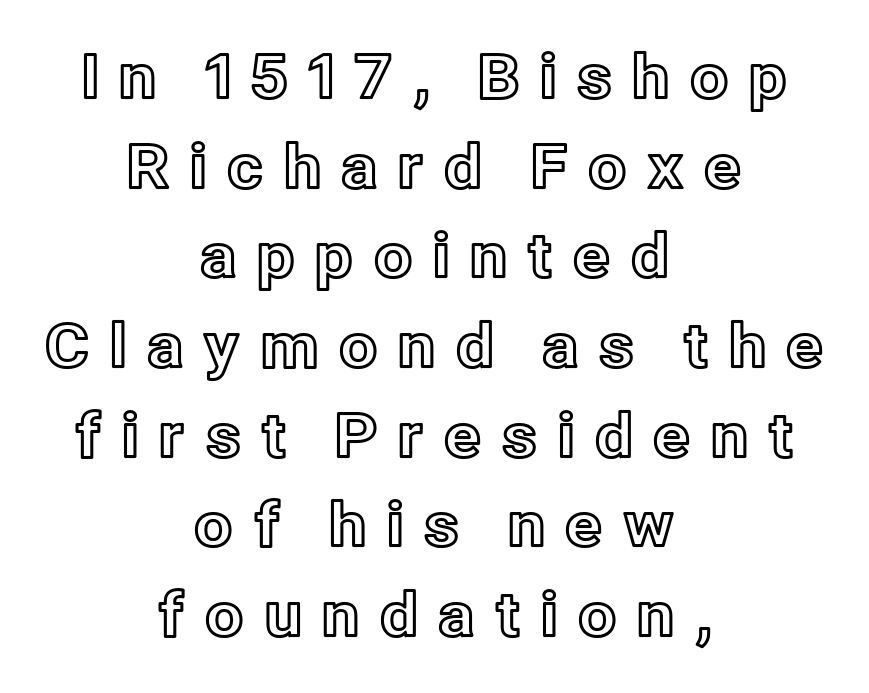
The image shows 61 px text type, upright; set centered, normal line spacing (1.47x), unusually wide letter spacing (+0.3 em), not underlined; a medium x-height.
